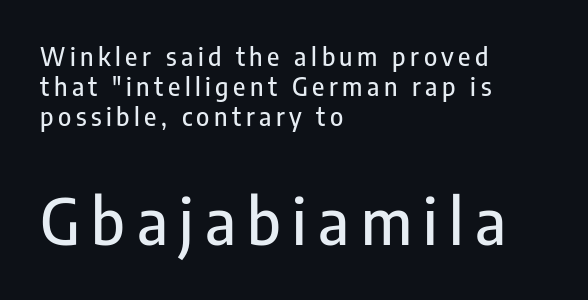
The image shows 63 px condensed sans-serif type, upright; set left-aligned, line spacing 1.2x, not underlined; the second (bottom) block is 2.52x larger; low stroke contrast and a medium x-height.
